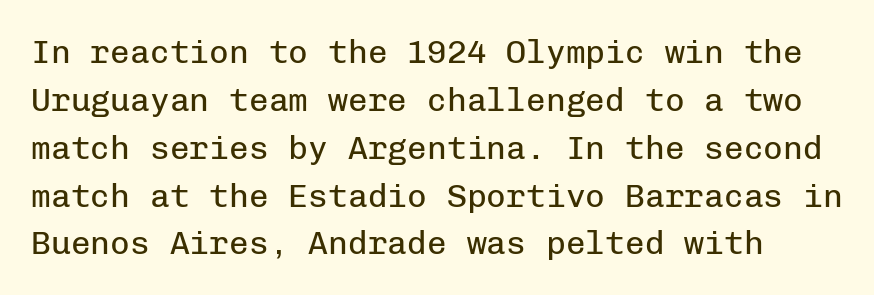
The image shows 33 px regular-weight sans-serif type, upright, monospaced; set normal line spacing (1.45x), normal letter spacing, not underlined; low stroke contrast and a medium x-height.
